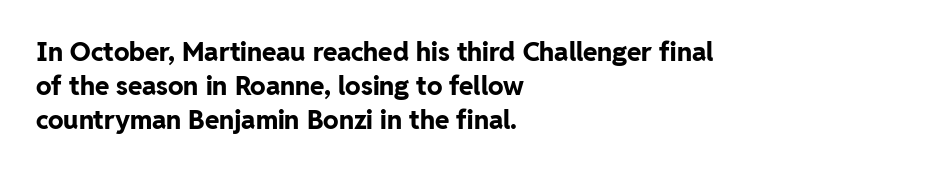
Q: Is the text bold? A: Yes.
Q: Is the text italic (slanted)? A: No, it is upright.
Q: Is the text underlined? A: No.
Q: How is the paragraph aligned? A: Left-aligned.
Q: Is the spacing between letters normal or unusually wide? A: Normal.
Q: Is the spacing between lines tight, normal or loose? A: Normal.
